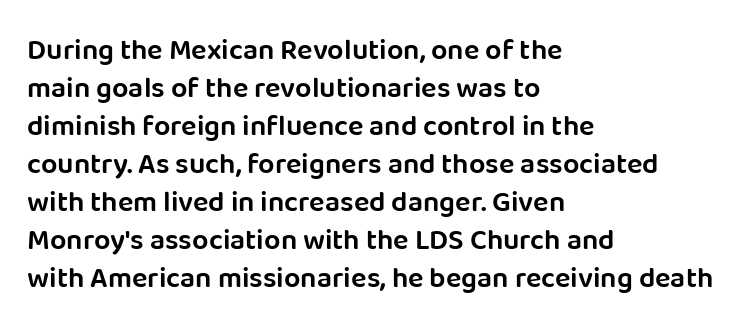
The foot of each line stays bare and open. Look at the stroke-to-counter ratio: somewhat heavy, a semibold. The lettering stays uniformly vertical, giving the passage a roman look. You could not count columns in this text — the font is proportionally spaced. The line-height multiplier appears to be the usual default. A typesetter would call this zero additional tracking.
